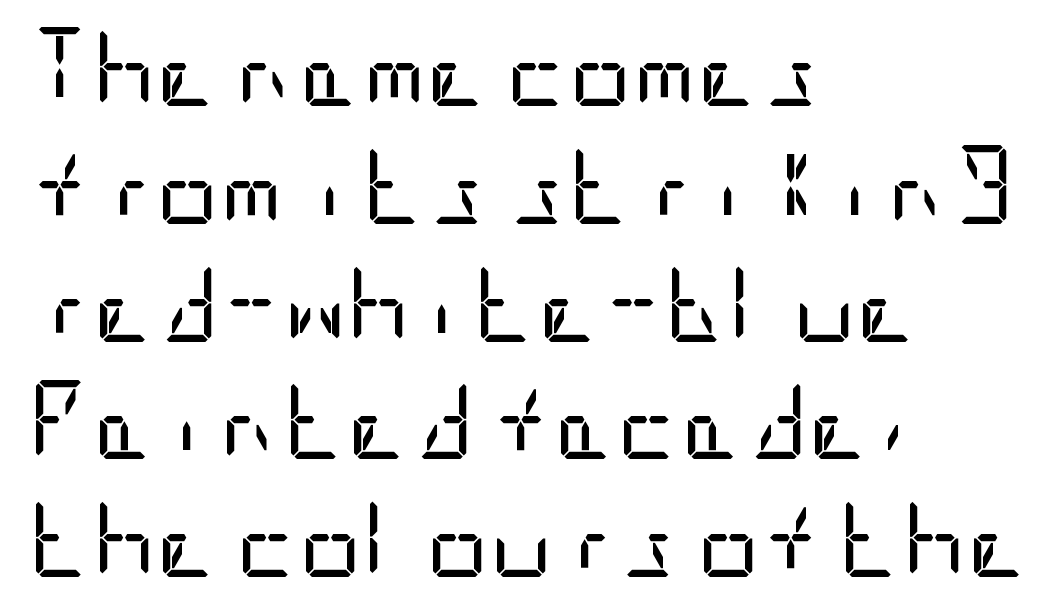
{"serif": "no", "italic": "no", "bold": "no", "weight": "regular", "width": "condensed", "stroke_contrast": "low", "x_height": "large", "underline": "no", "align": "left", "line_spacing": "normal", "line_spacing_ratio": 1.51, "letter_spacing": "normal", "letter_spacing_em": 0.0, "glyph_px": 78}
